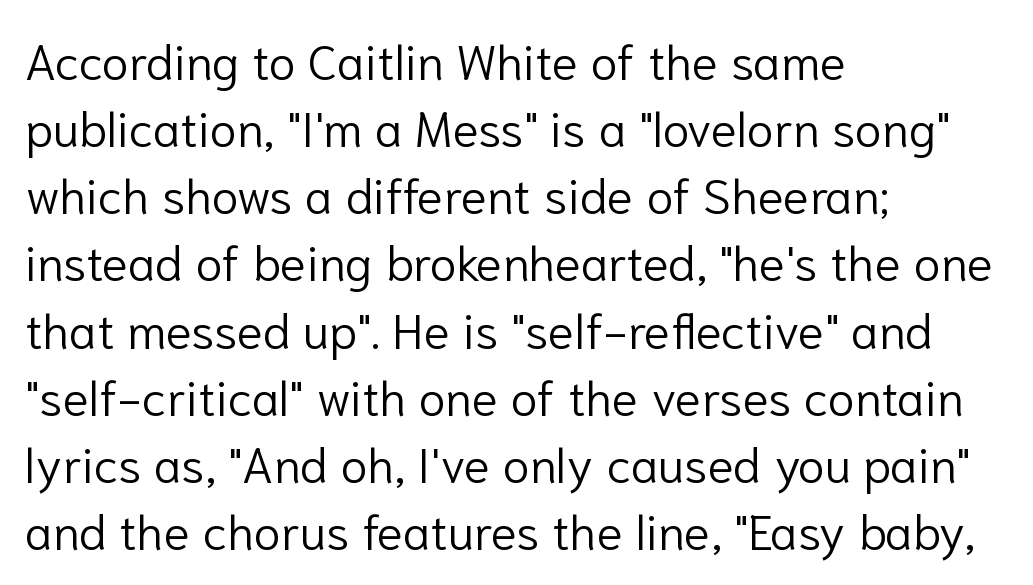
{"serif": "no", "italic": "no", "bold": "no", "weight": "light", "width": "normal", "stroke_contrast": "low", "x_height": "medium", "monospaced": "no", "underline": "no", "align": "left", "line_spacing": "normal", "line_spacing_ratio": 1.37, "letter_spacing": "normal", "letter_spacing_em": 0.0, "glyph_px": 49}
